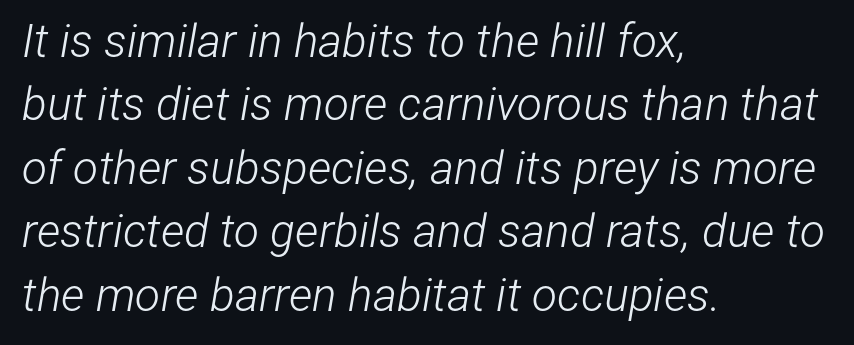
{"italic": "yes", "lean": "right", "slant_degrees": 12, "bold": "no", "weight": "light", "width": "condensed", "stroke_contrast": "low", "x_height": "medium", "monospaced": "no", "underline": "no", "align": "left", "line_spacing": "normal", "line_spacing_ratio": 1.38, "letter_spacing": "normal", "letter_spacing_em": 0.0, "glyph_px": 46}
